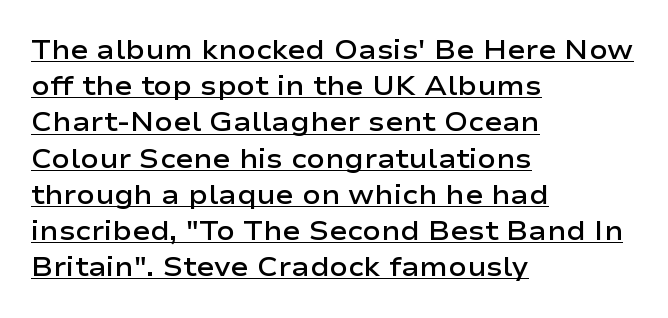
The image shows 27 px text type, upright; set left-aligned, normal line spacing (1.34x), normal letter spacing, underlined.
